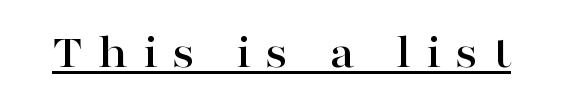
{"serif": "yes", "italic": "no", "width": "wide", "stroke_contrast": "high", "x_height": "medium", "monospaced": "no", "underline": "yes", "letter_spacing": "wide", "letter_spacing_em": 0.3, "glyph_px": 49}
